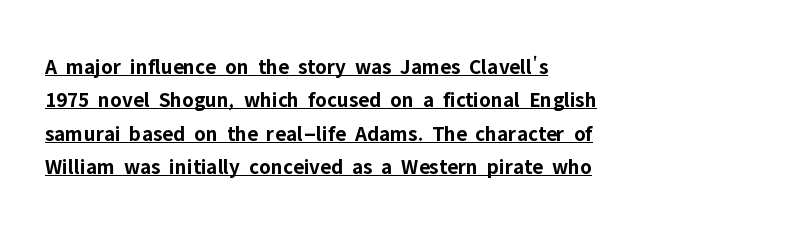
{"italic": "no", "bold": "yes", "underline": "yes", "align": "left", "line_spacing": "normal", "line_spacing_ratio": 1.52, "letter_spacing": "normal", "letter_spacing_em": 0.0, "glyph_px": 22}
